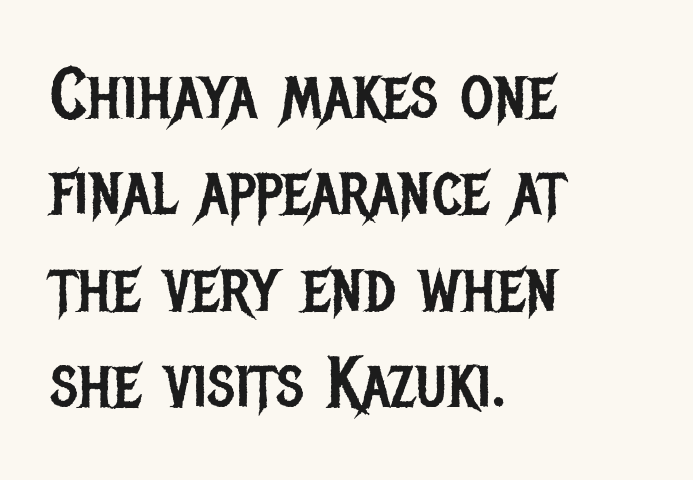
Q: Is the text bold? A: No.
Q: Is the text italic (slanted)? A: No, it is upright.
Q: Is the typeface a serif or a sans-serif typeface? A: Sans-serif.
Q: Is the text underlined? A: No.
Q: How is the paragraph aligned? A: Left-aligned.
Q: Is the spacing between letters normal or unusually wide? A: Normal.
Q: Is the spacing between lines tight, normal or loose? A: Normal.
Q: Width (condensed, normal, or wide)? A: Condensed.
Q: Stroke contrast? A: Low.
Q: x-height? A: Large.
Q: Monospaced? A: No.
